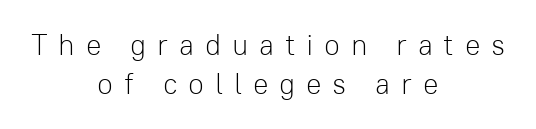
Q: Is the text bold? A: No.
Q: Is the text italic (slanted)? A: No, it is upright.
Q: Is the typeface a serif or a sans-serif typeface? A: Sans-serif.
Q: Is the text underlined? A: No.
Q: How is the paragraph aligned? A: Centered.
Q: Is the spacing between letters normal or unusually wide? A: Unusually wide.
Q: Is the spacing between lines tight, normal or loose? A: Normal.
Q: Width (condensed, normal, or wide)? A: Normal.
Q: Stroke contrast? A: Low.
Q: x-height? A: Medium.
Q: Monospaced? A: No.
